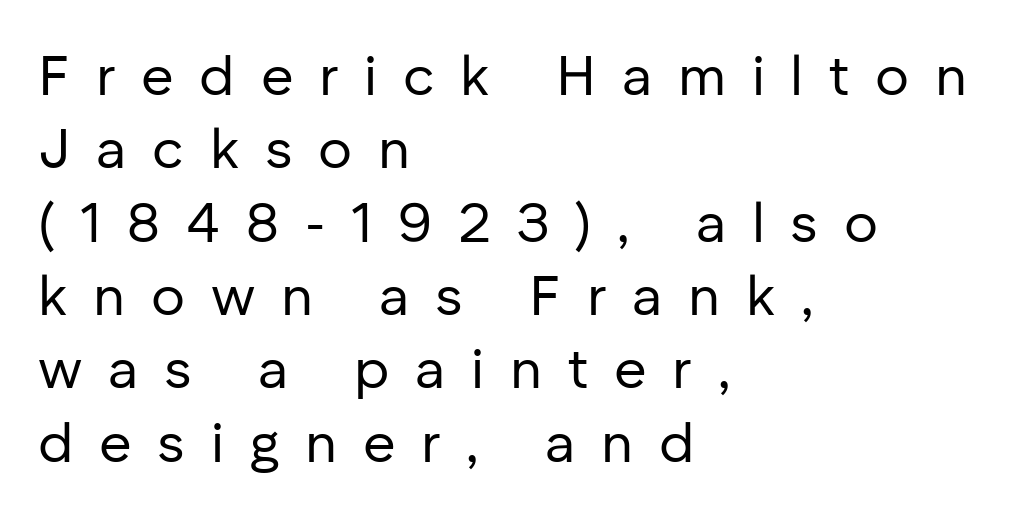
{"serif": "no", "italic": "no", "bold": "no", "weight": "regular", "width": "normal", "stroke_contrast": "low", "x_height": "medium", "monospaced": "no", "underline": "no", "align": "left", "line_spacing": "normal", "line_spacing_ratio": 1.31, "letter_spacing": "wide", "letter_spacing_em": 0.46, "glyph_px": 56}
